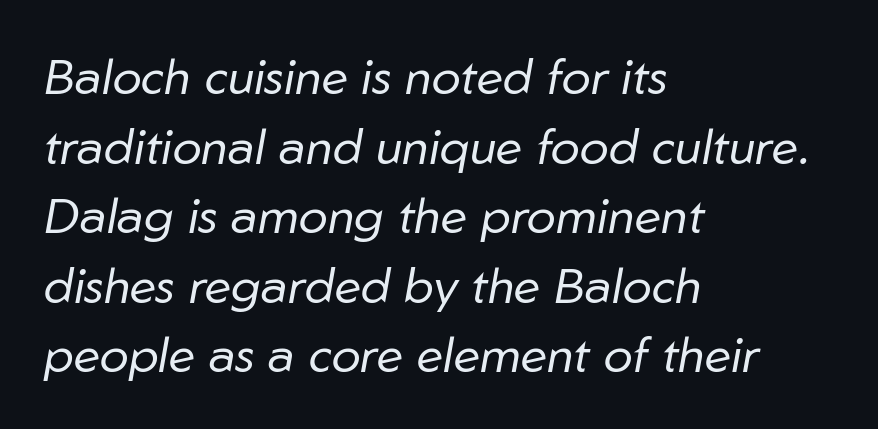
{"italic": "yes", "lean": "right", "slant_degrees": 10, "bold": "no", "weight": "regular", "width": "normal", "stroke_contrast": "low", "x_height": "medium", "monospaced": "no", "underline": "no", "align": "left", "line_spacing": "normal", "line_spacing_ratio": 1.42, "letter_spacing": "normal", "letter_spacing_em": 0.0, "glyph_px": 49}
